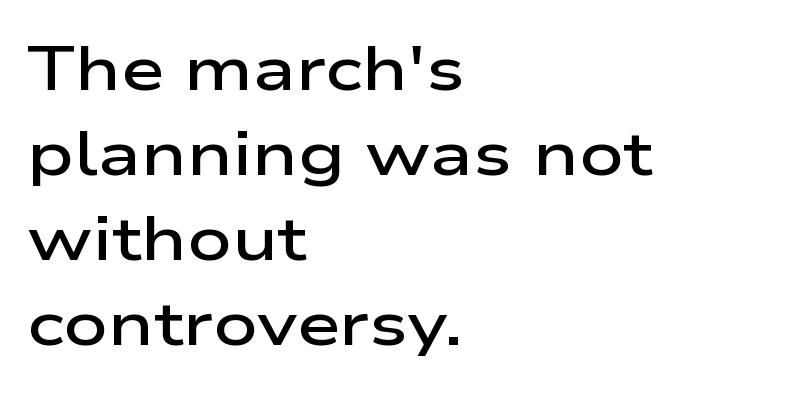
The glyphs in this specimen are sans serif. Interline gaps are of average width in this sample. Nothing unusual about the tracking: characters are spaced as the font intends. Clear beneath every line of the passage. Proportional: the letters do not fall into vertical columns.
